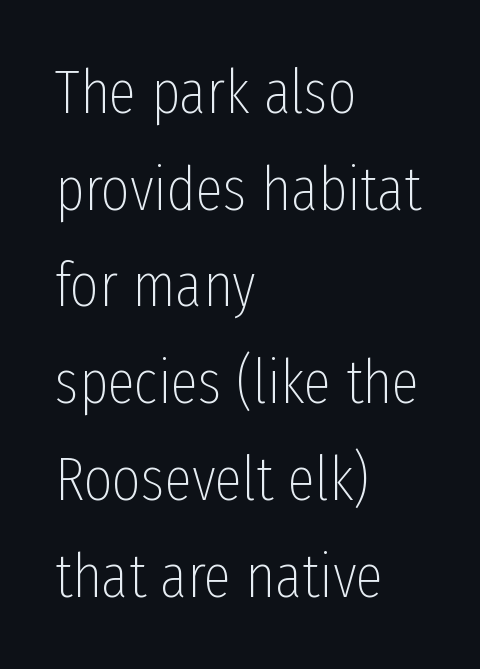
{"serif": "no", "italic": "no", "bold": "no", "weight": "thin", "width": "condensed", "stroke_contrast": "low", "x_height": "medium", "monospaced": "no", "underline": "no", "align": "left", "line_spacing": "normal", "line_spacing_ratio": 1.56, "letter_spacing": "normal", "letter_spacing_em": 0.0, "glyph_px": 62}
